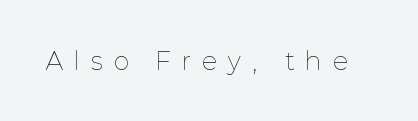
The passage shown has open, widely tracked lettering throughout. Stroke mass is kept to a normal reading level or below. The font's upright variant was chosen for this text. Bare-footed words on every line.
